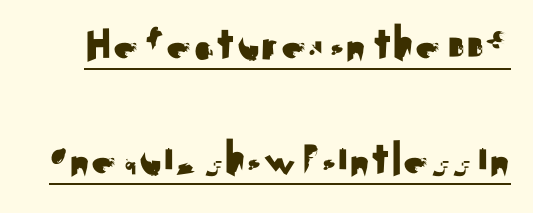
{"serif": "no", "italic": "no", "width": "normal", "stroke_contrast": "medium", "x_height": "small", "monospaced": "no", "underline": "yes", "line_spacing": "loose", "line_spacing_ratio": 2.31, "letter_spacing": "normal", "letter_spacing_em": 0.0, "glyph_px": 50}
